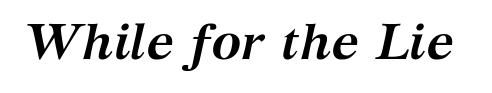
{"serif": "yes", "italic": "yes", "lean": "right", "slant_degrees": 12, "bold": "yes", "weight": "semibold", "width": "normal", "stroke_contrast": "medium", "x_height": "medium", "monospaced": "no", "underline": "no", "letter_spacing": "normal", "letter_spacing_em": 0.0, "glyph_px": 50}
